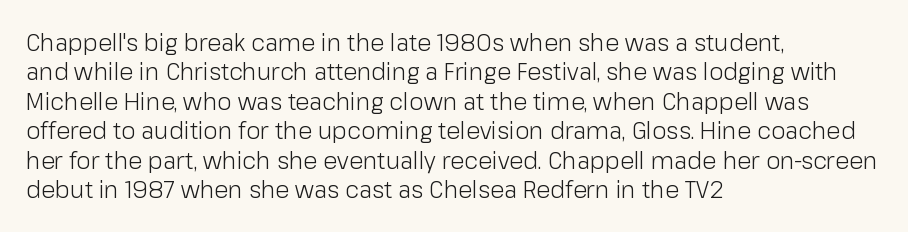
The image shows 23 px text type, upright; set left-aligned, normal line spacing (1.28x), normal letter spacing, not underlined.
